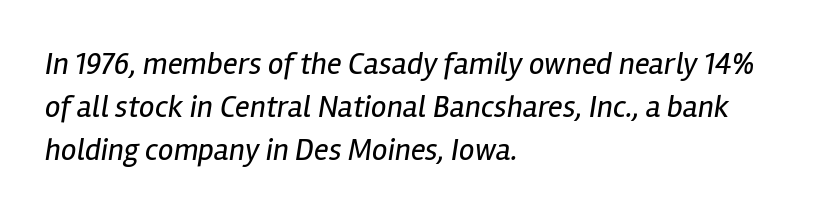
Q: Is the text bold? A: No.
Q: Is the text italic (slanted)? A: Yes, it leans right by about 12 degrees.
Q: Is the text underlined? A: No.
Q: How is the paragraph aligned? A: Left-aligned.
Q: Is the spacing between letters normal or unusually wide? A: Normal.
Q: Is the spacing between lines tight, normal or loose? A: Normal.
Q: Width (condensed, normal, or wide)? A: Condensed.
Q: Stroke contrast? A: Low.
Q: x-height? A: Medium.
Q: Monospaced? A: No.
